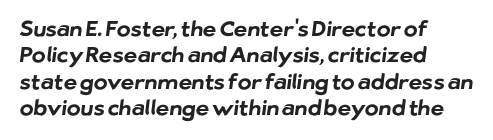
{"bold": "yes", "underline": "no", "align": "left", "line_spacing": "normal", "line_spacing_ratio": 1.26, "letter_spacing": "normal", "letter_spacing_em": 0.0, "glyph_px": 21}
